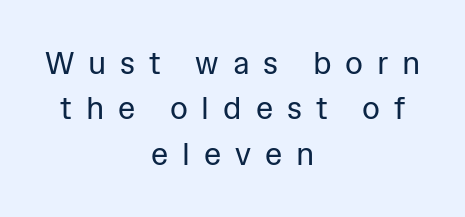
Q: Is the text bold? A: No.
Q: Is the text italic (slanted)? A: No, it is upright.
Q: Is the typeface a serif or a sans-serif typeface? A: Sans-serif.
Q: Is the text underlined? A: No.
Q: How is the paragraph aligned? A: Centered.
Q: Is the spacing between letters normal or unusually wide? A: Unusually wide.
Q: Is the spacing between lines tight, normal or loose? A: Normal.
Q: Width (condensed, normal, or wide)? A: Normal.
Q: Stroke contrast? A: Low.
Q: x-height? A: Medium.
Q: Monospaced? A: No.
